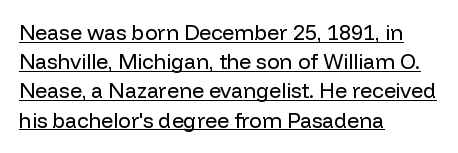
The image shows 21 px text type, upright; set left-aligned, normal line spacing (1.39x), normal letter spacing, underlined.
